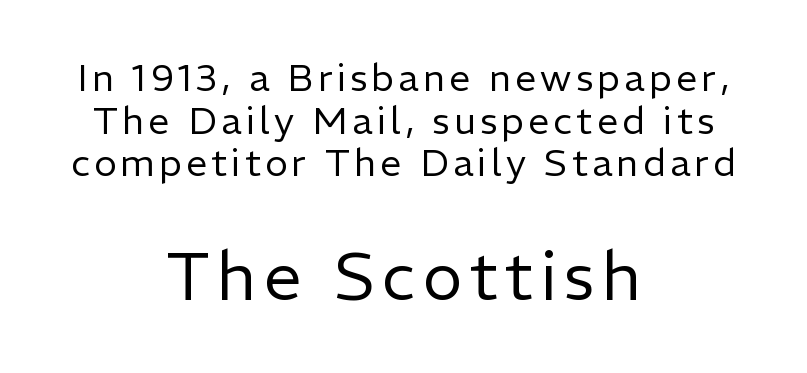
The space between consecutive lines is stingy. You could not count columns in this text — the font is proportionally spaced. The typesetter chose a symmetrical, centered arrangement here. The font's upright variant was chosen for this text.
